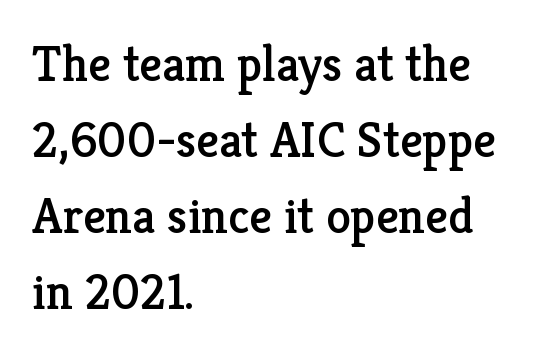
{"serif": "yes", "italic": "no", "width": "normal", "stroke_contrast": "low", "x_height": "medium", "monospaced": "no", "underline": "no", "align": "left", "line_spacing": "normal", "line_spacing_ratio": 1.52, "letter_spacing": "normal", "letter_spacing_em": 0.0, "glyph_px": 50}
